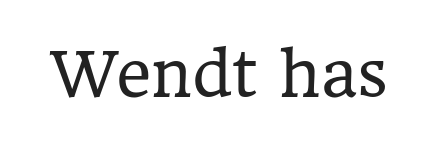
Letterform terminals end in serifs throughout the passage. No chunkiness to these letters — they're not bold. Characters remain perfectly vertical along every line. Characters follow at the spacing the type designer built in. Think of a printed novel: that variable character pitch is what you see here.
